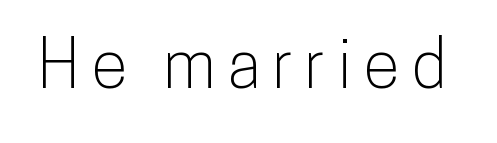
Q: Is the text italic (slanted)? A: No, it is upright.
Q: Is the typeface a serif or a sans-serif typeface? A: Sans-serif.
Q: Is the text underlined? A: No.
Q: Width (condensed, normal, or wide)? A: Condensed.
Q: Stroke contrast? A: Low.
Q: x-height? A: Medium.
Q: Monospaced? A: No.
